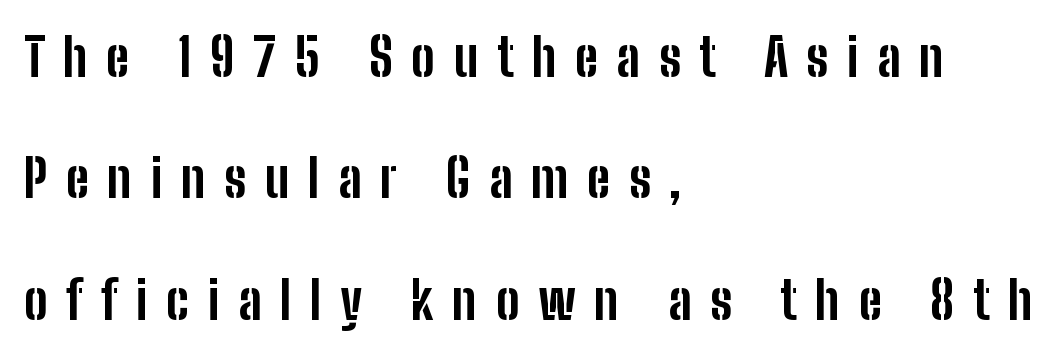
The image shows 53 px bold, condensed sans-serif type, upright; set left-aligned, loose line spacing (2.29x), unusually wide letter spacing (+0.35 em), not underlined; low stroke contrast and a medium x-height.
